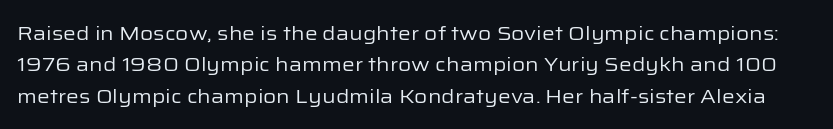
{"italic": "no", "bold": "no", "underline": "no", "line_spacing": "normal", "line_spacing_ratio": 1.57, "letter_spacing": "normal", "letter_spacing_em": 0.0, "glyph_px": 20}
